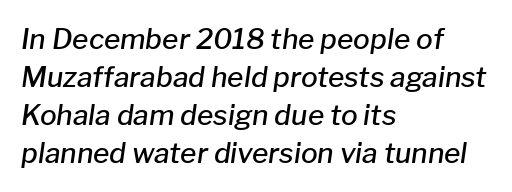
The leading is moderate, giving the passage an even texture. In terms of posture, this sample is oblique. The type is set solid horizontally, with unmodified tracking. These lines carry some extra weight — a demibold, not a full bold.
